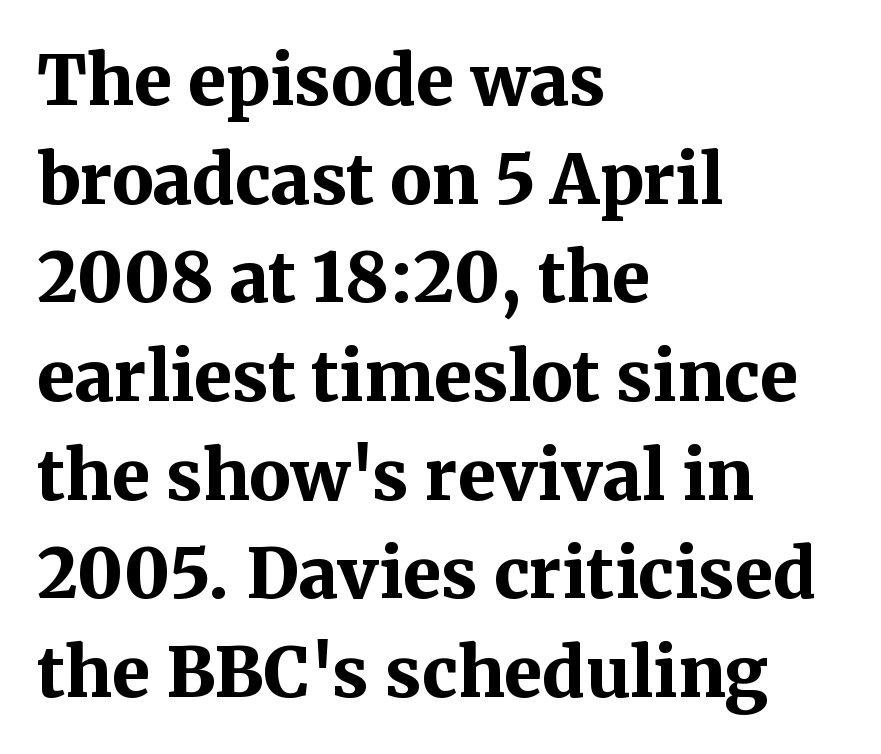
Q: Is the text bold? A: Yes.
Q: Is the text italic (slanted)? A: No, it is upright.
Q: Is the typeface a serif or a sans-serif typeface? A: Serif.
Q: Is the text underlined? A: No.
Q: How is the paragraph aligned? A: Left-aligned.
Q: Is the spacing between letters normal or unusually wide? A: Normal.
Q: Is the spacing between lines tight, normal or loose? A: Normal.
Q: Width (condensed, normal, or wide)? A: Normal.
Q: Stroke contrast? A: Medium.
Q: x-height? A: Medium.
Q: Monospaced? A: No.
